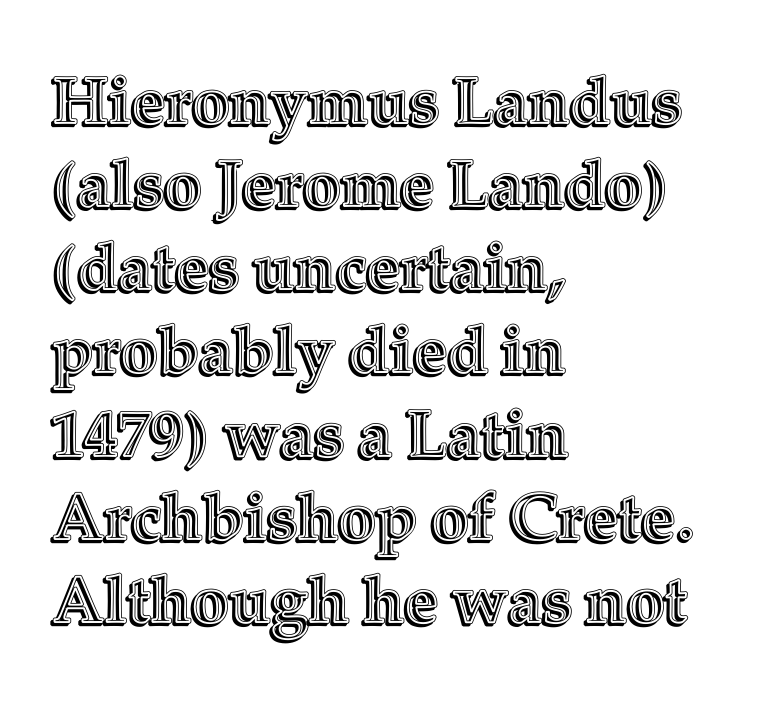
Does the copy run flush right? No — it runs flush left. Descenders hang freely into open space. Proportional: the letters do not fall into vertical columns. Evenly set lines give the paragraph a standard silhouette. The tracking reads as untouched default to a designer's eye. Posture: straight, roman, zero tilt.
